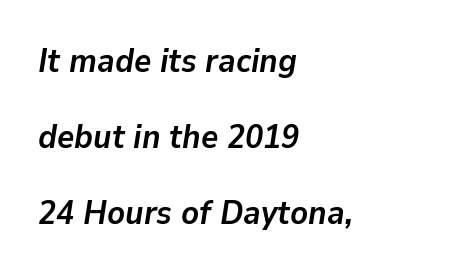
{"italic": "yes", "lean": "right", "slant_degrees": 9, "bold": "yes", "weight": "semibold", "width": "normal", "stroke_contrast": "low", "x_height": "medium", "monospaced": "no", "underline": "no", "align": "left", "line_spacing": "loose", "line_spacing_ratio": 2.3, "letter_spacing": "normal", "letter_spacing_em": 0.0, "glyph_px": 33}
